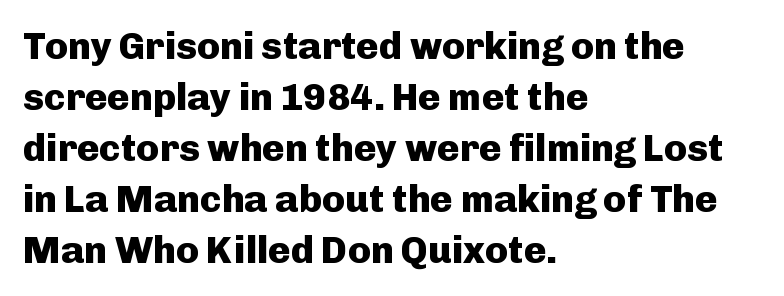
{"serif": "no", "italic": "no", "bold": "yes", "weight": "heavy", "width": "normal", "stroke_contrast": "low", "x_height": "medium", "monospaced": "no", "underline": "no", "align": "left", "line_spacing": "normal", "line_spacing_ratio": 1.34, "letter_spacing": "normal", "letter_spacing_em": 0.0, "glyph_px": 38}
